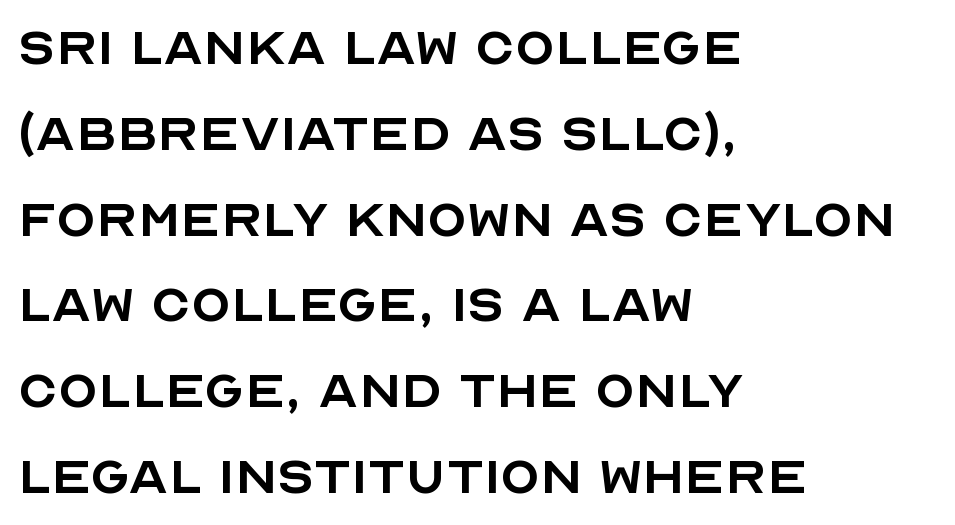
A typesetter would label this face a sans. Normally led — the rows are evenly, conventionally spaced. A typesetter would mark this as roman, not italic. This sample has the flowing, uneven cadence of proportional lettering. Each line starts at the same left margin while the right side varies. Glance below the letters and you will spot only blank space.
